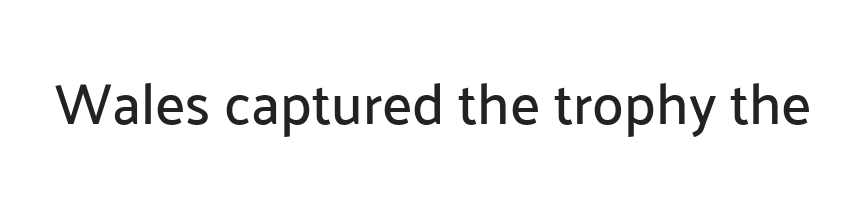
The image shows 57 px sans-serif type, upright; set normal letter spacing, not underlined; low stroke contrast and a medium x-height.
